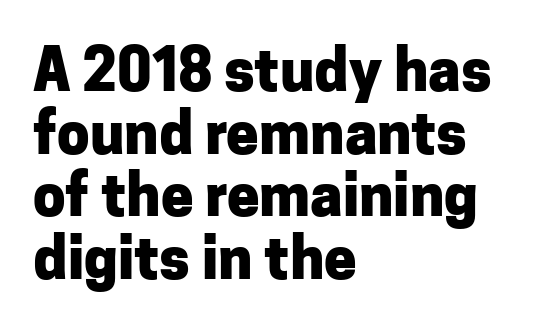
Q: Is the text bold? A: Yes.
Q: Is the text italic (slanted)? A: No, it is upright.
Q: Is the typeface a serif or a sans-serif typeface? A: Sans-serif.
Q: Is the text underlined? A: No.
Q: How is the paragraph aligned? A: Left-aligned.
Q: Is the spacing between letters normal or unusually wide? A: Normal.
Q: Is the spacing between lines tight, normal or loose? A: Tight.
Q: Width (condensed, normal, or wide)? A: Normal.
Q: Stroke contrast? A: Low.
Q: x-height? A: Medium.
Q: Monospaced? A: No.
